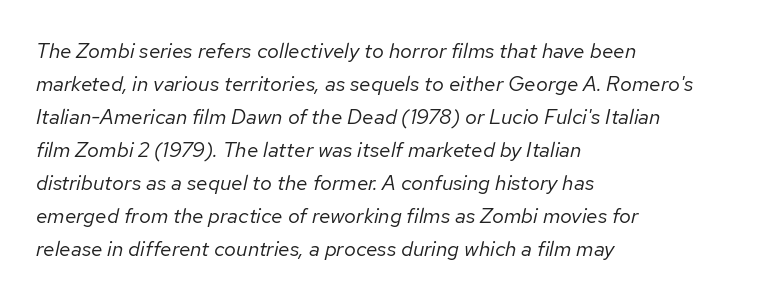
{"italic": "yes", "lean": "right", "slant_degrees": 12, "bold": "no", "underline": "no", "align": "left", "line_spacing": "normal", "line_spacing_ratio": 1.57, "letter_spacing": "normal", "letter_spacing_em": 0.0, "glyph_px": 21}
